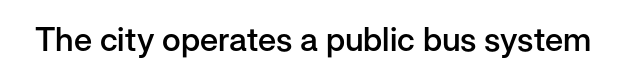
These lines keep a tight, regular rhythm from letter to letter. Do the characters align in a grid? No, the font is proportional. Only glyphs here, with clear space below each row. The font's upright variant was chosen for this text.
